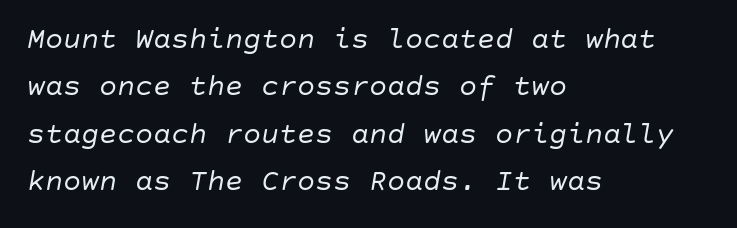
{"italic": "yes", "lean": "right", "slant_degrees": 10, "bold": "no", "weight": "regular", "width": "normal", "stroke_contrast": "low", "x_height": "large", "underline": "no", "align": "left", "line_spacing": "normal", "line_spacing_ratio": 1.58, "letter_spacing": "normal", "letter_spacing_em": 0.0, "glyph_px": 30}
